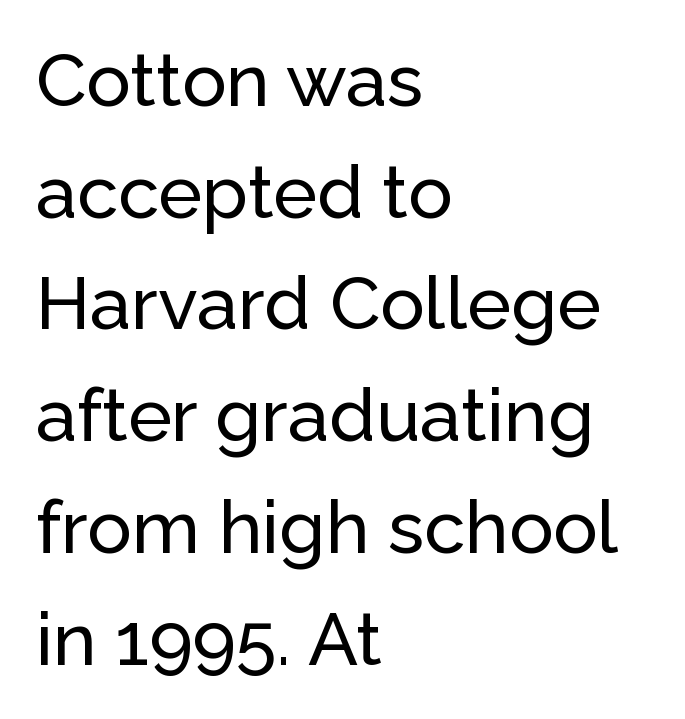
{"serif": "no", "italic": "no", "width": "normal", "stroke_contrast": "low", "x_height": "medium", "monospaced": "no", "underline": "no", "align": "left", "line_spacing": "normal", "line_spacing_ratio": 1.51, "letter_spacing": "normal", "letter_spacing_em": 0.0, "glyph_px": 74}
